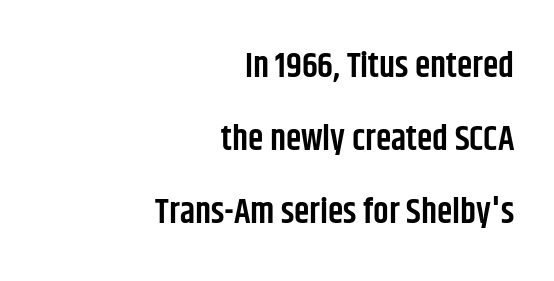
This rendering features lettering with no underline. Typeset ragged left — the right edge is the straight one. Heft: intermediate — a semibold. These lines are rendered in a variable-pitch font. Every stem runs plumb, perpendicular to the baseline.
